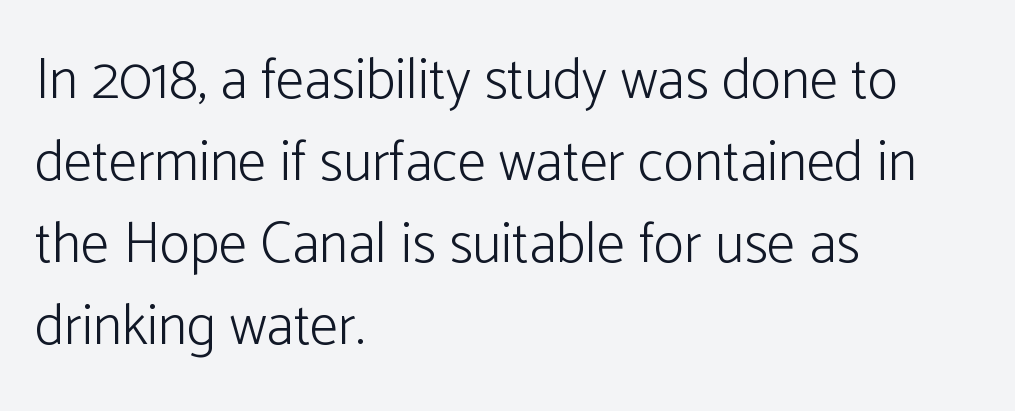
Q: Is the text bold? A: No.
Q: Is the text italic (slanted)? A: No, it is upright.
Q: Is the typeface a serif or a sans-serif typeface? A: Sans-serif.
Q: Is the text underlined? A: No.
Q: How is the paragraph aligned? A: Left-aligned.
Q: Is the spacing between letters normal or unusually wide? A: Normal.
Q: Is the spacing between lines tight, normal or loose? A: Normal.
Q: Width (condensed, normal, or wide)? A: Normal.
Q: Stroke contrast? A: Low.
Q: x-height? A: Medium.
Q: Monospaced? A: No.
